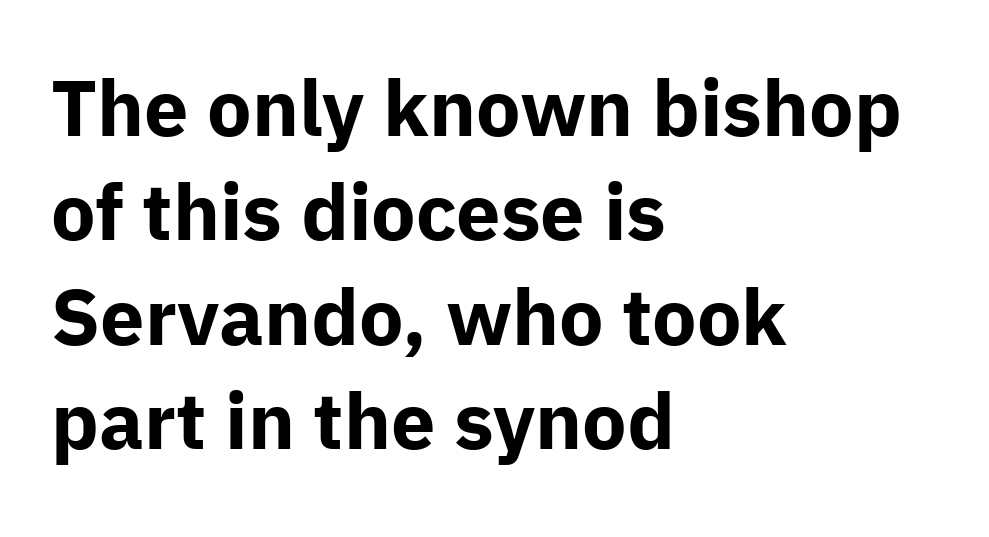
Q: Is the text bold? A: Yes.
Q: Is the text italic (slanted)? A: No, it is upright.
Q: Is the typeface a serif or a sans-serif typeface? A: Sans-serif.
Q: Is the text underlined? A: No.
Q: How is the paragraph aligned? A: Left-aligned.
Q: Is the spacing between letters normal or unusually wide? A: Normal.
Q: Is the spacing between lines tight, normal or loose? A: Normal.
Q: Width (condensed, normal, or wide)? A: Normal.
Q: Stroke contrast? A: Low.
Q: x-height? A: Medium.
Q: Monospaced? A: No.
